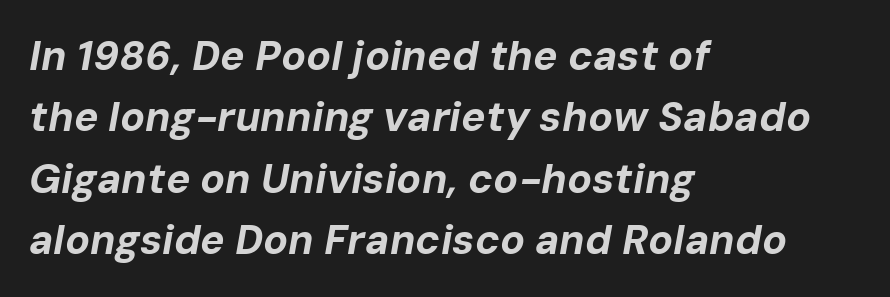
{"italic": "yes", "lean": "right", "slant_degrees": 10, "bold": "yes", "weight": "bold", "width": "normal", "stroke_contrast": "low", "x_height": "medium", "monospaced": "no", "underline": "no", "align": "left", "line_spacing": "normal", "line_spacing_ratio": 1.5, "letter_spacing": "normal", "letter_spacing_em": 0.0, "glyph_px": 41}
